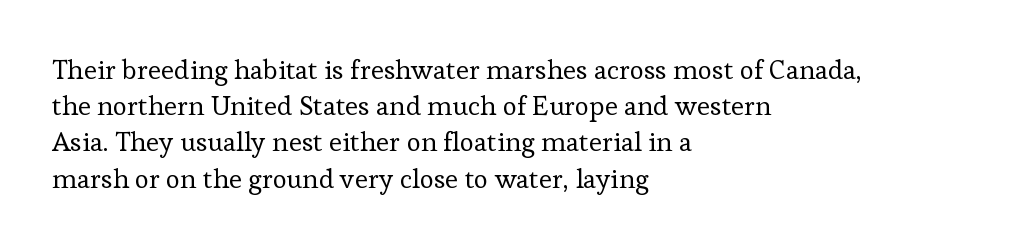
Q: Is the text bold? A: No.
Q: Is the text italic (slanted)? A: No, it is upright.
Q: Is the text underlined? A: No.
Q: How is the paragraph aligned? A: Left-aligned.
Q: Is the spacing between letters normal or unusually wide? A: Normal.
Q: Is the spacing between lines tight, normal or loose? A: Normal.
